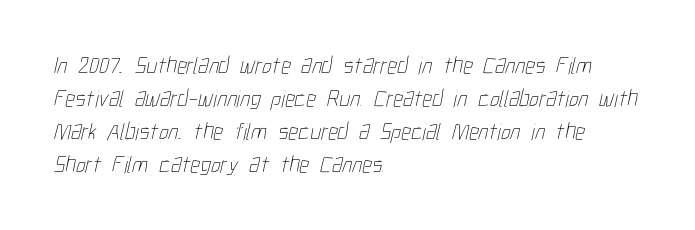
{"bold": "no", "underline": "no", "align": "left", "line_spacing": "normal", "line_spacing_ratio": 1.37, "letter_spacing": "normal", "letter_spacing_em": 0.0, "glyph_px": 24}
